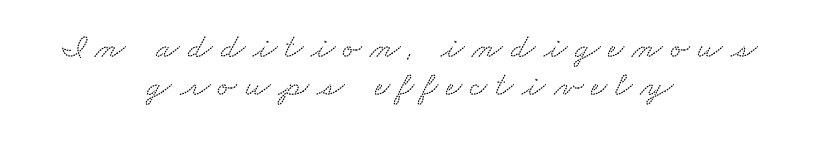
Q: Is the typeface a serif or a sans-serif typeface? A: Serif.
Q: Is the text underlined? A: No.
Q: How is the paragraph aligned? A: Centered.
Q: Is the spacing between letters normal or unusually wide? A: Unusually wide.
Q: Is the spacing between lines tight, normal or loose? A: Tight.
Q: Width (condensed, normal, or wide)? A: Wide.
Q: Stroke contrast? A: Low.
Q: x-height? A: Small.
Q: Monospaced? A: No.
